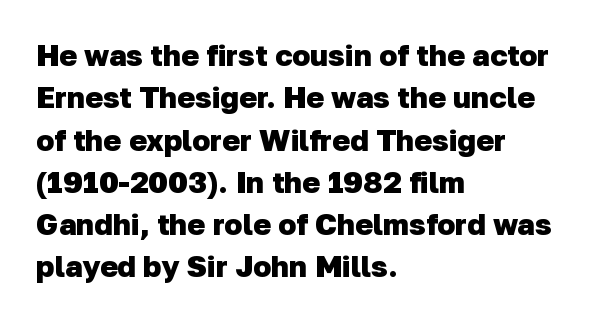
The sample has been set heavy, in full bold. Character widths vary here, with narrow letters taking less room than wide ones. The paragraph has a hard left edge and a soft right edge. This sample uses plain, unmodified letter spacing. Beneath every word, the page is bare.
